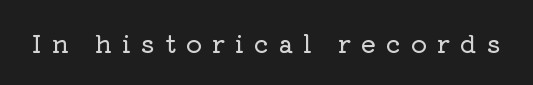
{"italic": "no", "underline": "no", "letter_spacing": "wide", "letter_spacing_em": 0.4, "glyph_px": 25}
